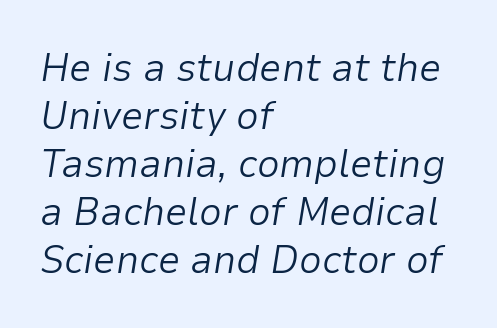
The image shows 40 px light type, italic (leaning right); set left-aligned, line spacing 1.2x, normal letter spacing, not underlined; low stroke contrast and a medium x-height.
